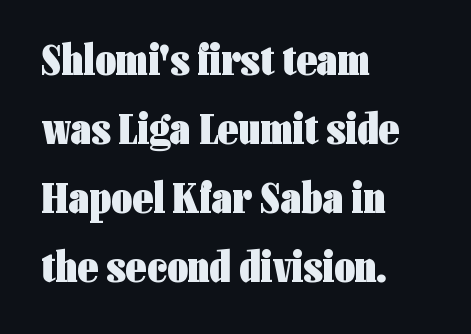
Q: Is the text bold? A: Yes.
Q: Is the text italic (slanted)? A: No, it is upright.
Q: Is the typeface a serif or a sans-serif typeface? A: Sans-serif.
Q: Is the text underlined? A: No.
Q: How is the paragraph aligned? A: Left-aligned.
Q: Is the spacing between letters normal or unusually wide? A: Normal.
Q: Is the spacing between lines tight, normal or loose? A: Normal.
Q: Width (condensed, normal, or wide)? A: Condensed.
Q: Stroke contrast? A: Low.
Q: x-height? A: Medium.
Q: Monospaced? A: No.
